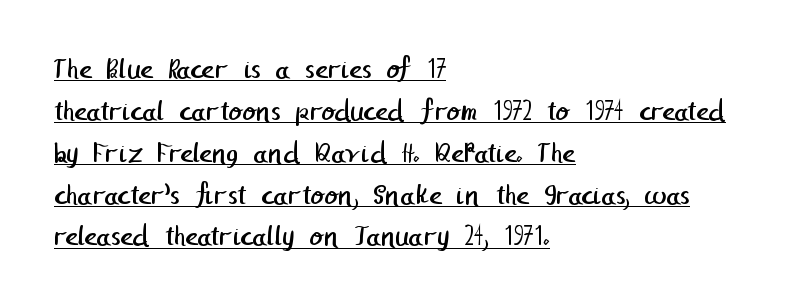
The image shows 31 px regular-weight sans-serif type; set left-aligned, normal line spacing (1.35x), normal letter spacing, underlined; low stroke contrast and a medium x-height.
